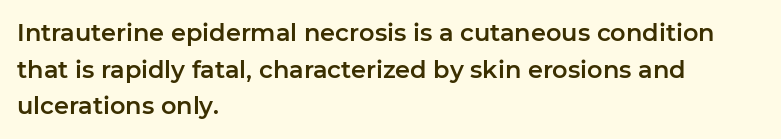
Unlike italic type, these characters show no tilt at all. Glyph-to-glyph distance matches everyday printed text. The line-height multiplier appears to be the usual default. The rag falls on the right side of this text block.
